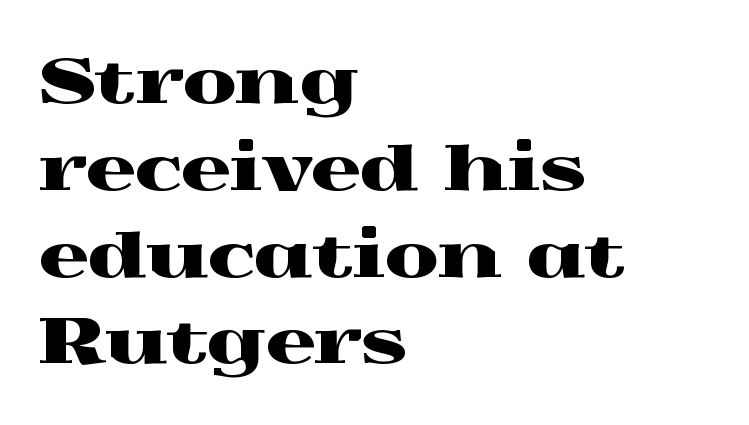
The characters display serif detailing at their extremities. The passage shown is typed in a proportional face where columns would drift. Decoration check: the copy has no underline. Successive baselines arrive at the customary interval. The typography opts for an upright posture over an oblique one.
